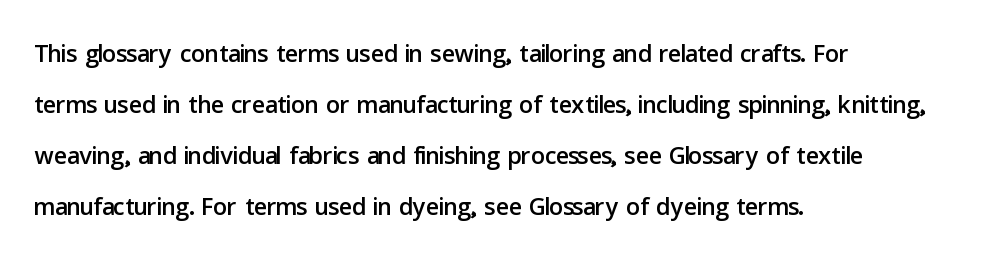
The image shows 35 px sans-serif type, upright; set left-aligned, normal line spacing (1.46x), normal letter spacing, not underlined; low stroke contrast and a medium x-height.
